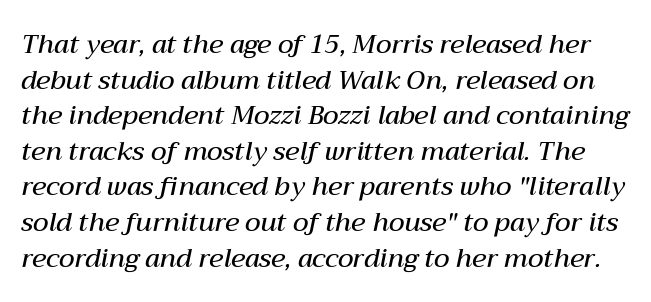
{"italic": "yes", "lean": "right", "slant_degrees": 12, "bold": "semi", "underline": "no", "line_spacing": "normal", "line_spacing_ratio": 1.37, "letter_spacing": "normal", "letter_spacing_em": 0.0, "glyph_px": 26}
